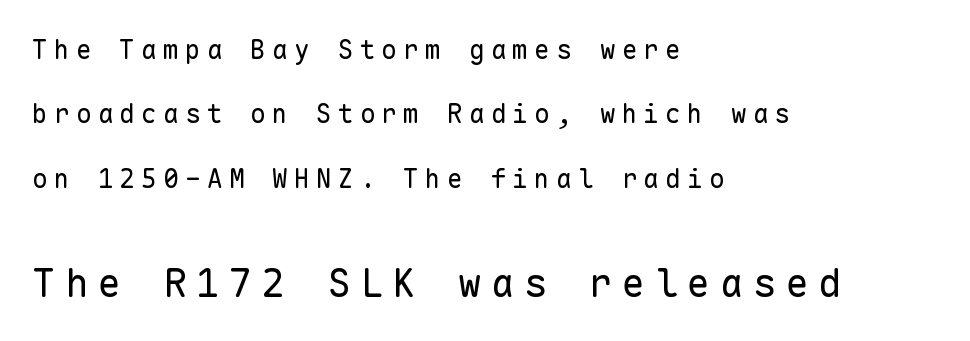
Is the letter spacing exaggerated? Yes — the characters are pushed far apart. The face looks like a standard text weight, possibly lighter. Font category for this specimen: sans-serif. A typesetter would call this monospace, since all characters share one set width. The baseline area is clear. Leftover space on each line is placed entirely after the last word.
